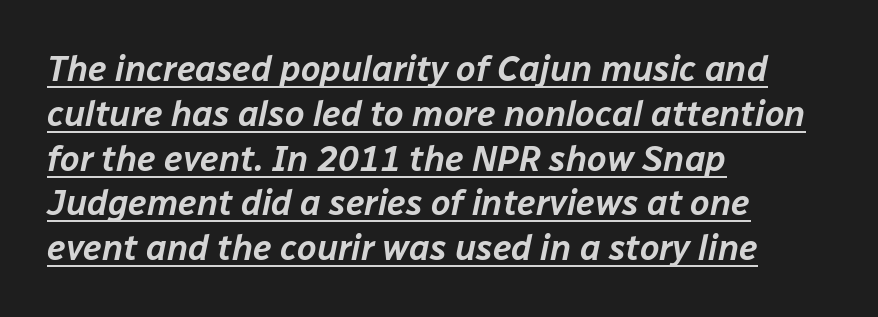
{"italic": "yes", "lean": "right", "slant_degrees": 12, "width": "normal", "stroke_contrast": "low", "x_height": "medium", "monospaced": "no", "underline": "yes", "align": "left", "line_spacing": "normal", "line_spacing_ratio": 1.28, "letter_spacing": "normal", "letter_spacing_em": 0.0, "glyph_px": 35}
